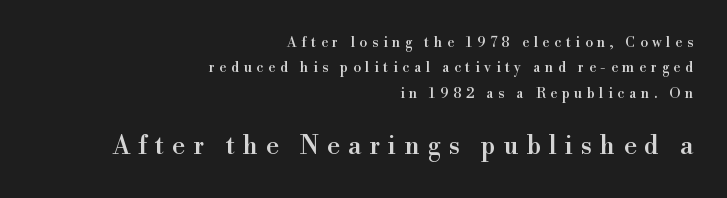
Q: Is the text italic (slanted)? A: No, it is upright.
Q: Is the text underlined? A: No.
Q: How is the paragraph aligned? A: Right-aligned.
Q: Is the spacing between letters normal or unusually wide? A: Unusually wide.
Q: Which block of text is set in a larger size, the first (top) or the second (bottom)? A: The second (bottom) one.
